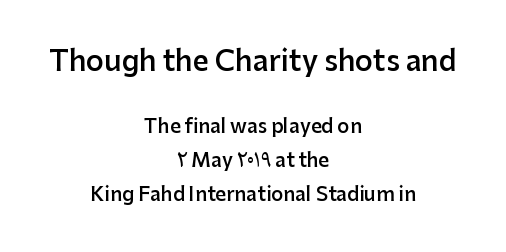
The letters are semibold — heavier than regular but short of a full bold. Clear beneath every line of the passage. Looks like regular typesetting: each glyph gets only the width it needs. A centered setting, common on invitations and titles, is used for this passage. In terms of letterform style, serifs are entirely absent.
